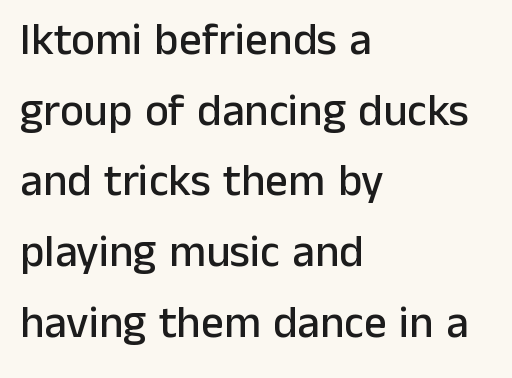
{"serif": "no", "italic": "no", "width": "normal", "stroke_contrast": "low", "x_height": "medium", "monospaced": "no", "underline": "no", "align": "left", "line_spacing": "normal", "line_spacing_ratio": 1.57, "letter_spacing": "normal", "letter_spacing_em": 0.0, "glyph_px": 45}
